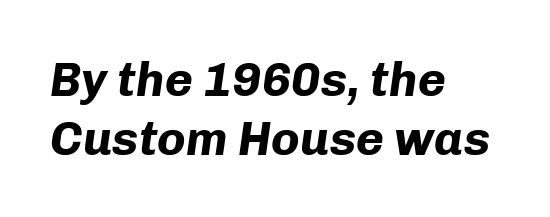
The image shows 48 px bold type, italic (leaning right); set left-aligned, line spacing 1.22x, normal letter spacing, not underlined; low stroke contrast and a medium x-height.
